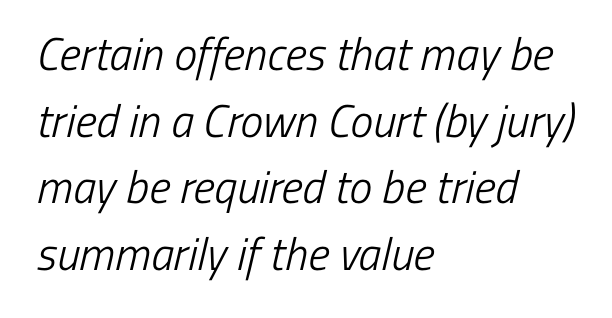
Q: Is the text bold? A: No.
Q: Is the typeface a serif or a sans-serif typeface? A: Sans-serif.
Q: Is the text underlined? A: No.
Q: How is the paragraph aligned? A: Left-aligned.
Q: Is the spacing between letters normal or unusually wide? A: Normal.
Q: Is the spacing between lines tight, normal or loose? A: Normal.
Q: Width (condensed, normal, or wide)? A: Condensed.
Q: Stroke contrast? A: Low.
Q: x-height? A: Medium.
Q: Monospaced? A: No.
